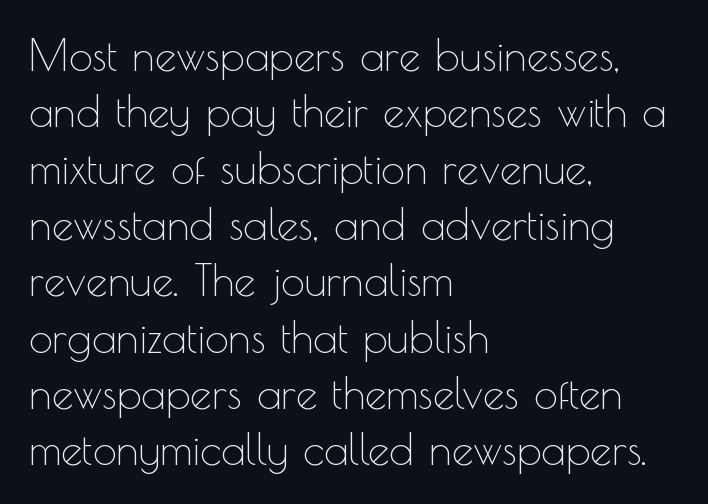
{"serif": "no", "italic": "no", "bold": "no", "weight": "thin", "width": "normal", "x_height": "small", "monospaced": "no", "underline": "no", "align": "left", "line_spacing": "normal", "line_spacing_ratio": 1.31, "letter_spacing": "normal", "letter_spacing_em": 0.0, "glyph_px": 43}
